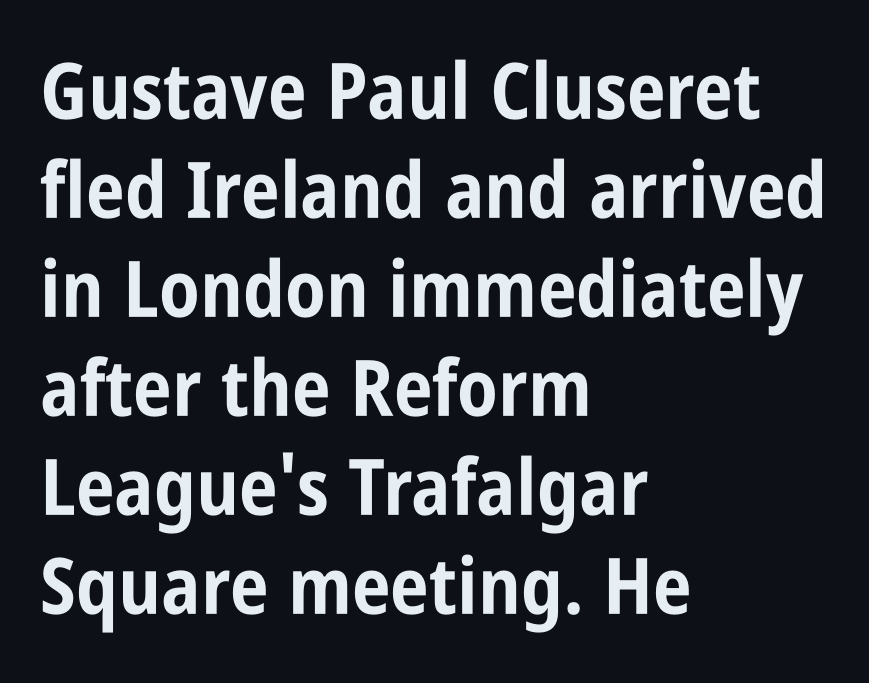
Upright lettering throughout. Students, note that the glyphs here touch the page at normal intervals. Does the copy run flush right? No — it runs flush left. Spacing verdict: proportional, widths tailored to each character.
